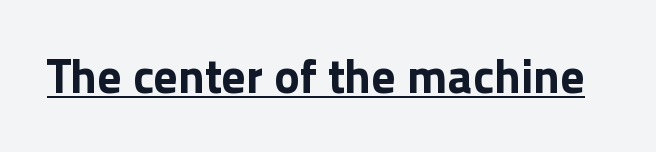
Q: Is the text bold? A: Yes.
Q: Is the text italic (slanted)? A: No, it is upright.
Q: Is the typeface a serif or a sans-serif typeface? A: Sans-serif.
Q: Is the text underlined? A: Yes.
Q: Is the spacing between letters normal or unusually wide? A: Normal.
Q: Width (condensed, normal, or wide)? A: Normal.
Q: x-height? A: Medium.
Q: Monospaced? A: No.
